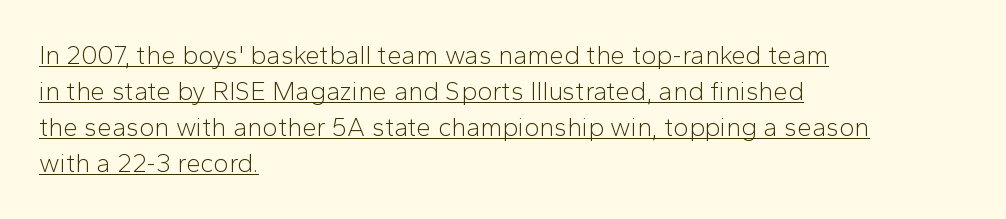
{"italic": "no", "bold": "no", "underline": "yes", "align": "left", "line_spacing": "normal", "line_spacing_ratio": 1.39, "letter_spacing": "normal", "letter_spacing_em": 0.0, "glyph_px": 26}
